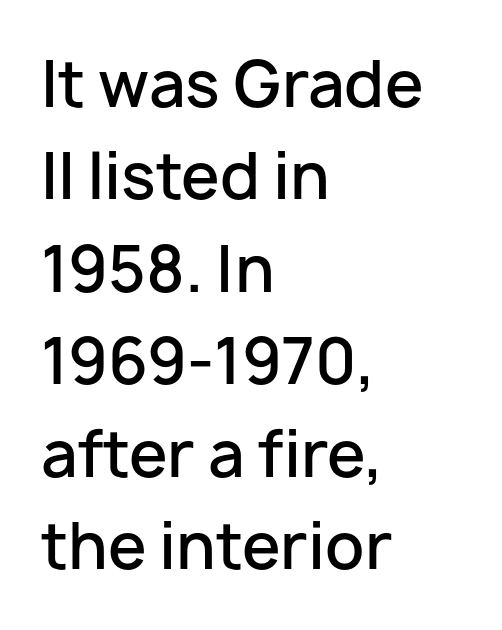
Q: Is the text bold? A: Semi-bold.
Q: Is the text italic (slanted)? A: No, it is upright.
Q: Is the typeface a serif or a sans-serif typeface? A: Sans-serif.
Q: Is the text underlined? A: No.
Q: How is the paragraph aligned? A: Left-aligned.
Q: Is the spacing between letters normal or unusually wide? A: Normal.
Q: Is the spacing between lines tight, normal or loose? A: Normal.
Q: Width (condensed, normal, or wide)? A: Normal.
Q: Stroke contrast? A: Low.
Q: x-height? A: Medium.
Q: Monospaced? A: No.
